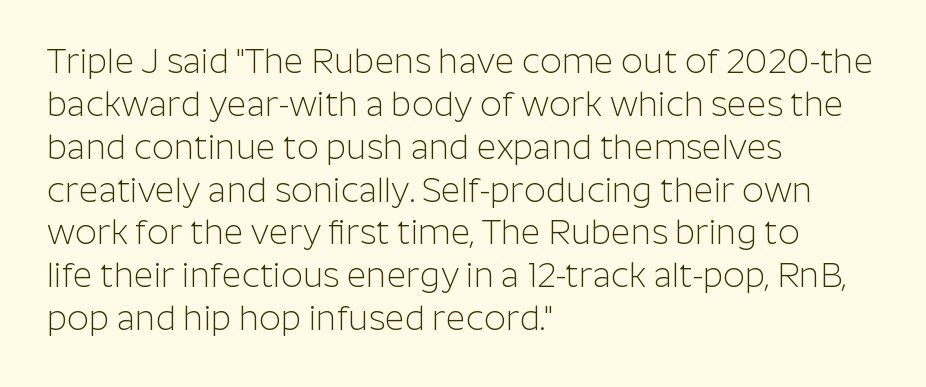
{"serif": "no", "italic": "no", "bold": "no", "weight": "light", "width": "normal", "stroke_contrast": "low", "x_height": "medium", "monospaced": "no", "underline": "no", "align": "left", "line_spacing": "normal", "line_spacing_ratio": 1.26, "letter_spacing": "normal", "letter_spacing_em": 0.0, "glyph_px": 34}
